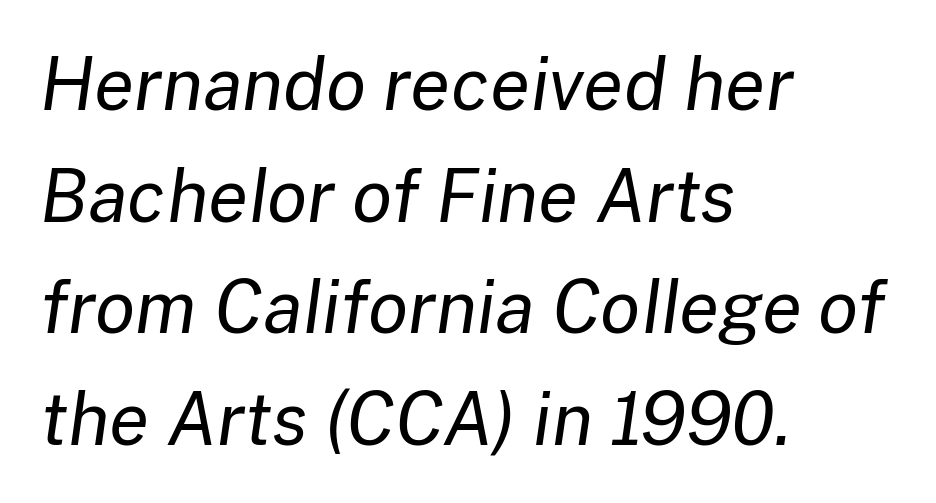
Q: Is the text bold? A: No.
Q: Is the text italic (slanted)? A: Yes, it leans right by about 8 degrees.
Q: Is the text underlined? A: No.
Q: How is the paragraph aligned? A: Left-aligned.
Q: Is the spacing between letters normal or unusually wide? A: Normal.
Q: Is the spacing between lines tight, normal or loose? A: Normal.
Q: Width (condensed, normal, or wide)? A: Normal.
Q: Stroke contrast? A: Low.
Q: x-height? A: Medium.
Q: Monospaced? A: No.
